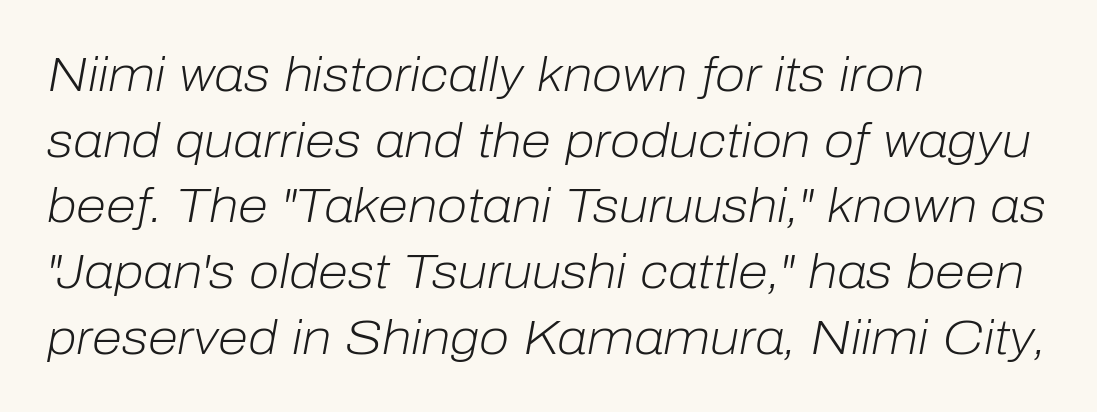
Students, note that the glyphs here touch the page at normal intervals. These lines are rendered in a variable-pitch font. Quick note: underline off. The space between consecutive lines is moderate.
